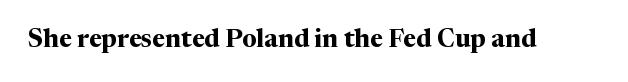
Underlining? Definitely not there. Strong, thick strokes mark this as bold type. This sample uses an upright cut, with every glyph sitting square on the baseline. A typesetter would call this zero additional tracking.
